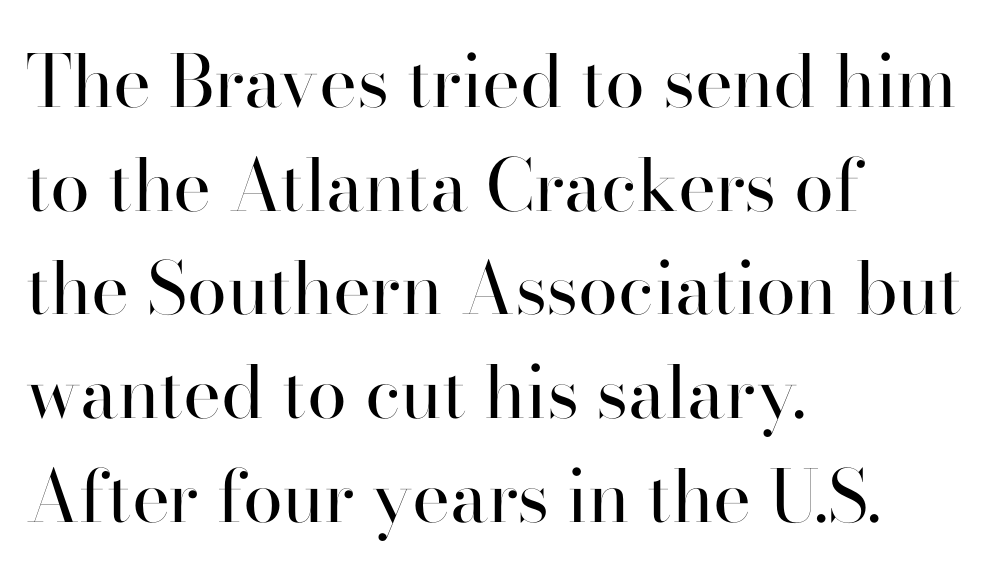
{"serif": "yes", "italic": "no", "bold": "no", "weight": "regular", "width": "normal", "stroke_contrast": "high", "x_height": "small", "monospaced": "no", "underline": "no", "align": "left", "line_spacing": "normal", "line_spacing_ratio": 1.44, "letter_spacing": "normal", "letter_spacing_em": 0.0, "glyph_px": 72}
